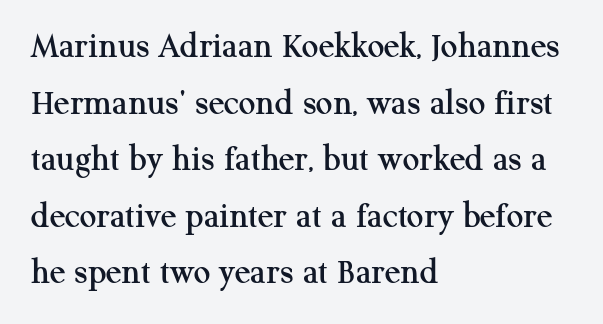
Clear beneath every line of the passage. Ascenders rise straight up at ninety degrees. What kind of face is this? One with serifs. The compositor pushed each line to the left boundary.
